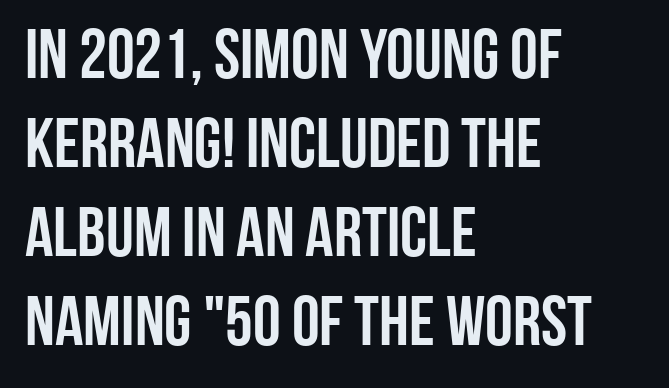
Q: Is the text italic (slanted)? A: No, it is upright.
Q: Is the typeface a serif or a sans-serif typeface? A: Sans-serif.
Q: Is the text underlined? A: No.
Q: How is the paragraph aligned? A: Left-aligned.
Q: Is the spacing between letters normal or unusually wide? A: Normal.
Q: Is the spacing between lines tight, normal or loose? A: Normal.
Q: Width (condensed, normal, or wide)? A: Condensed.
Q: Stroke contrast? A: Low.
Q: x-height? A: Large.
Q: Monospaced? A: No.
